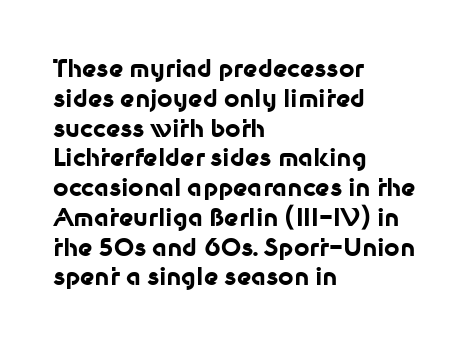
The image shows 24 px bold type, upright; set left-aligned, line spacing 1.24x, normal letter spacing, not underlined.
